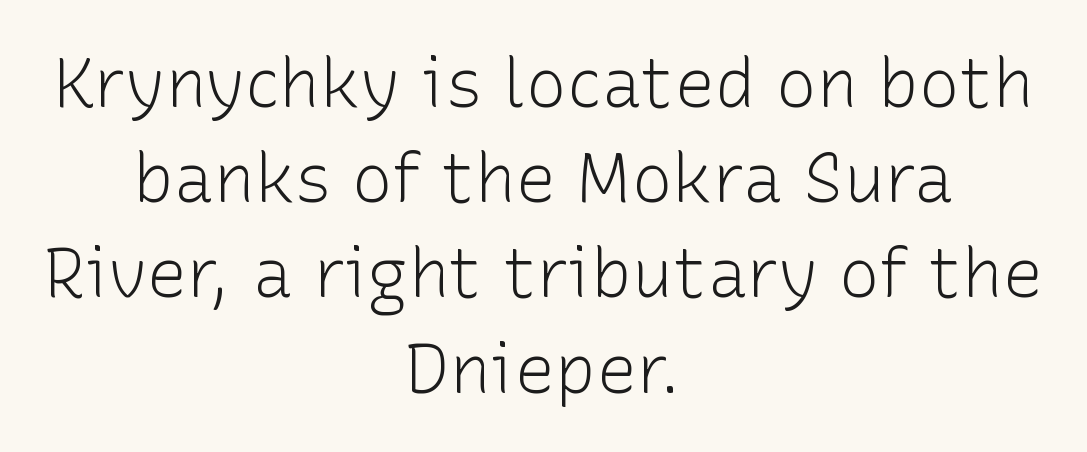
Q: Is the text bold? A: No.
Q: Is the text italic (slanted)? A: No, it is upright.
Q: Is the typeface a serif or a sans-serif typeface? A: Sans-serif.
Q: Is the text underlined? A: No.
Q: How is the paragraph aligned? A: Centered.
Q: Is the spacing between letters normal or unusually wide? A: Normal.
Q: Is the spacing between lines tight, normal or loose? A: Normal.
Q: Width (condensed, normal, or wide)? A: Normal.
Q: Stroke contrast? A: Low.
Q: x-height? A: Medium.
Q: Monospaced? A: No.
